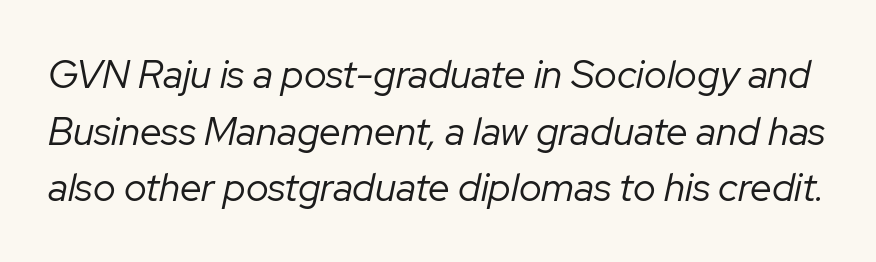
{"italic": "yes", "lean": "right", "slant_degrees": 12, "bold": "no", "weight": "regular", "width": "normal", "stroke_contrast": "low", "x_height": "medium", "monospaced": "no", "underline": "no", "line_spacing": "normal", "line_spacing_ratio": 1.45, "letter_spacing": "normal", "letter_spacing_em": 0.0, "glyph_px": 39}
